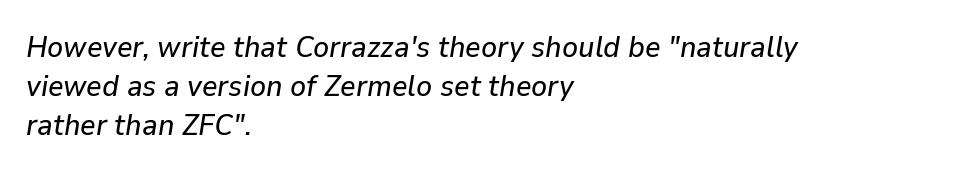
The image shows 30 px text type, italic (leaning right); set left-aligned, normal line spacing (1.3x), normal letter spacing, not underlined; low stroke contrast and a medium x-height.
